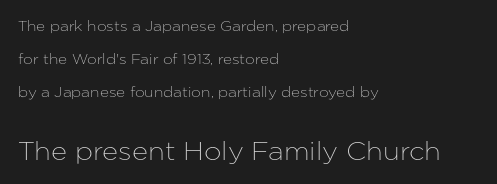
Q: Is the text italic (slanted)? A: No, it is upright.
Q: Is the text underlined? A: No.
Q: How is the paragraph aligned? A: Left-aligned.
Q: Is the spacing between letters normal or unusually wide? A: Normal.
Q: Is the spacing between lines tight, normal or loose? A: Loose.
Q: Which block of text is set in a larger size, the first (top) or the second (bottom)? A: The second (bottom) one.
